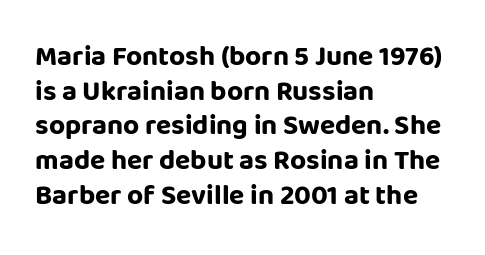
This is sans-serif lettering, the kind often seen on screens and signage. How heavy is the stroke? Heavy — this is a bold. Character widths vary here, with narrow letters taking less room than wide ones. It's the straight-up-and-down kind of type. Compared with a centered layout, this one pins lines to the left instead. Plain, unruled lines of type.
